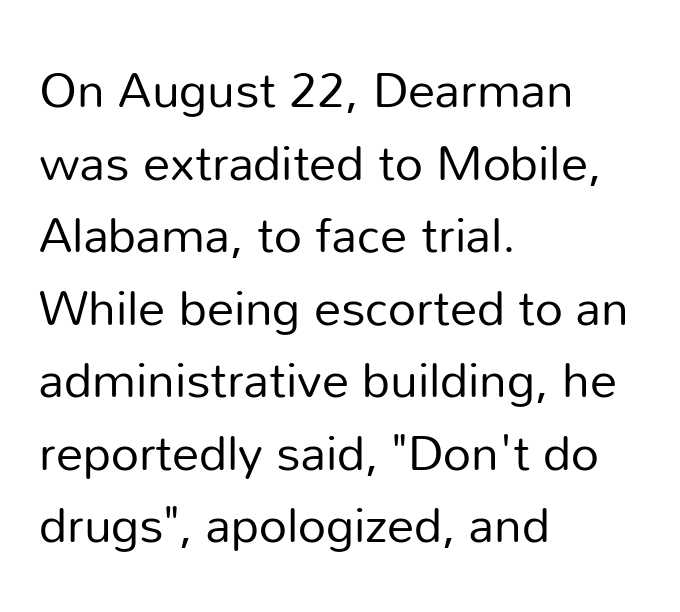
Q: Is the text bold? A: No.
Q: Is the text italic (slanted)? A: No, it is upright.
Q: Is the typeface a serif or a sans-serif typeface? A: Sans-serif.
Q: Is the text underlined? A: No.
Q: How is the paragraph aligned? A: Left-aligned.
Q: Is the spacing between letters normal or unusually wide? A: Normal.
Q: Is the spacing between lines tight, normal or loose? A: Normal.
Q: Width (condensed, normal, or wide)? A: Normal.
Q: Stroke contrast? A: Low.
Q: x-height? A: Medium.
Q: Monospaced? A: No.
